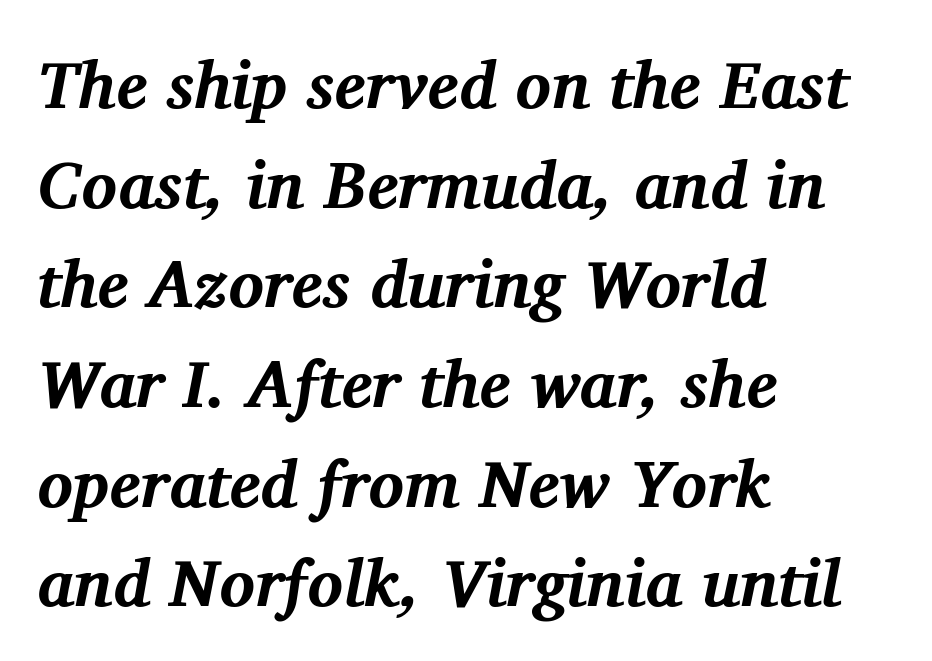
Does the leading feel generous? No, just average. Reading down the block, your eye returns to a fixed left position each line. Notice how thick the strokes are: this is what a full bold looks like. If you drew a line through each stem, it would be angled. Descender tails drop into unmarked territory. Between one letter and the next there's only the usual sliver of space.
